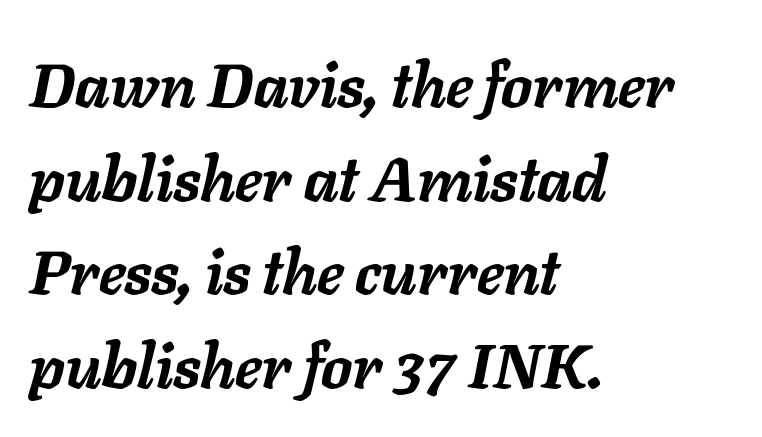
{"italic": "yes", "lean": "right", "slant_degrees": 11, "bold": "yes", "weight": "semibold", "width": "normal", "stroke_contrast": "low", "x_height": "medium", "monospaced": "no", "underline": "no", "align": "left", "line_spacing": "normal", "line_spacing_ratio": 1.51, "letter_spacing": "normal", "letter_spacing_em": 0.0, "glyph_px": 62}
